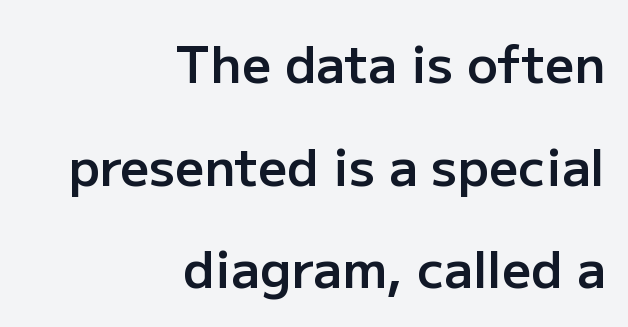
The space between consecutive lines is lavish. The face used here is proportionally spaced, like ordinary book or web type. Is this a sans? Yes — the strokes have no serifs. This rendering leaves character spacing at its baseline value.
